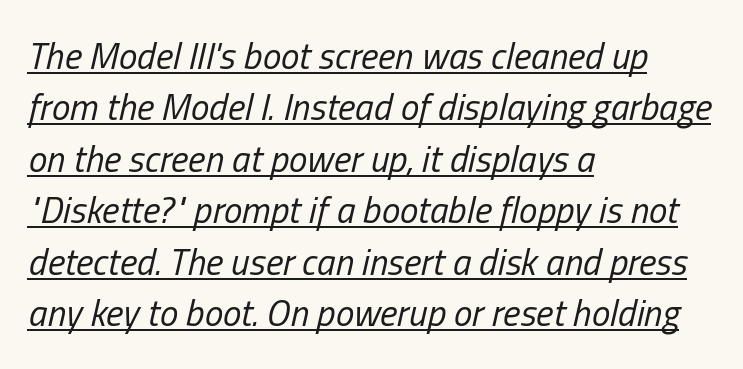
The image shows 37 px regular-weight, condensed type, italic (leaning right); set left-aligned, normal line spacing (1.39x), normal letter spacing, underlined; low stroke contrast and a medium x-height.
